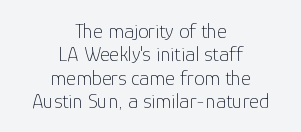
What stands out about the letter spacing? Nothing — it is the standard amount. Each row of text sits above clean, open space. Unlike italic type, these characters show no tilt at all. This sample trades vertical openness for compactness between lines. Vertical stems look standard width or narrower in stroke.
